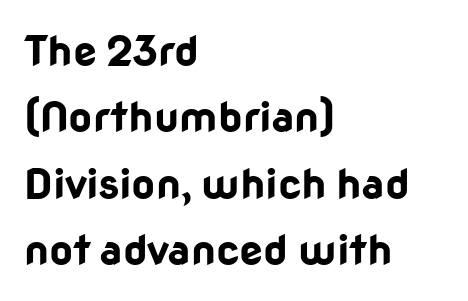
Q: Is the text bold? A: Yes.
Q: Is the text italic (slanted)? A: No, it is upright.
Q: Is the typeface a serif or a sans-serif typeface? A: Sans-serif.
Q: Is the text underlined? A: No.
Q: How is the paragraph aligned? A: Left-aligned.
Q: Is the spacing between letters normal or unusually wide? A: Normal.
Q: Is the spacing between lines tight, normal or loose? A: Normal.
Q: Width (condensed, normal, or wide)? A: Normal.
Q: Stroke contrast? A: Low.
Q: x-height? A: Medium.
Q: Monospaced? A: No.
